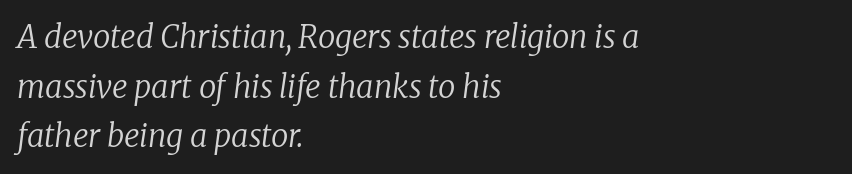
{"serif": "yes", "italic": "yes", "lean": "right", "slant_degrees": 8, "bold": "no", "weight": "regular", "width": "normal", "stroke_contrast": "low", "x_height": "medium", "monospaced": "no", "underline": "no", "align": "left", "line_spacing": "normal", "line_spacing_ratio": 1.6, "letter_spacing": "normal", "letter_spacing_em": 0.0, "glyph_px": 31}
